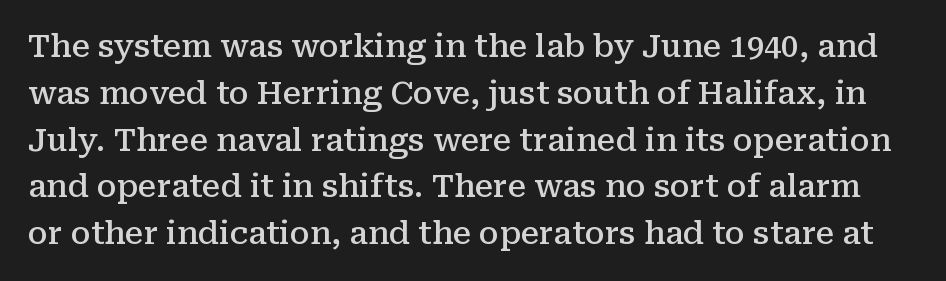
Q: Is the text bold? A: Semi-bold.
Q: Is the text italic (slanted)? A: No, it is upright.
Q: Is the typeface a serif or a sans-serif typeface? A: Serif.
Q: Is the text underlined? A: No.
Q: Is the spacing between letters normal or unusually wide? A: Normal.
Q: Is the spacing between lines tight, normal or loose? A: Normal.
Q: Width (condensed, normal, or wide)? A: Normal.
Q: Stroke contrast? A: Medium.
Q: x-height? A: Medium.
Q: Monospaced? A: No.
